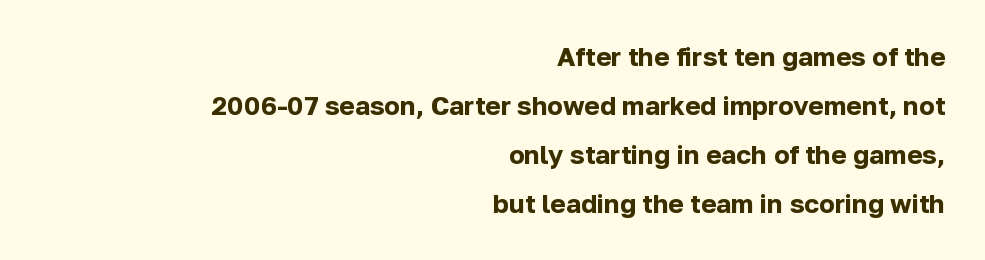
Q: Is the text bold? A: Yes.
Q: Is the text italic (slanted)? A: No, it is upright.
Q: Is the text underlined? A: No.
Q: How is the paragraph aligned? A: Right-aligned.
Q: Is the spacing between letters normal or unusually wide? A: Normal.
